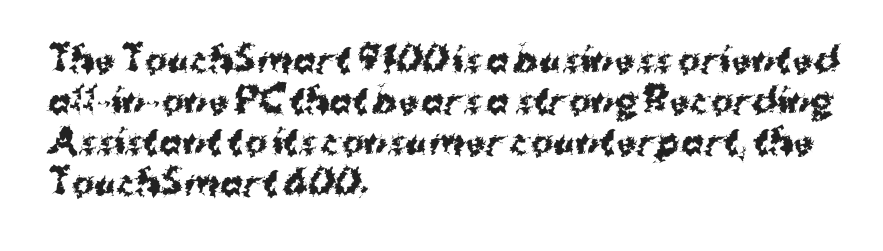
The image shows 34 px bold sans-serif type; set left-aligned, line spacing 1.21x, normal letter spacing, not underlined; medium stroke contrast and a medium x-height.
